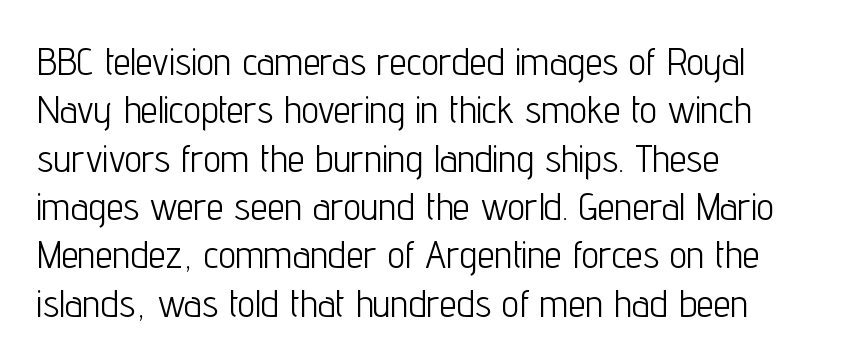
The image shows 39 px light, condensed sans-serif type, upright; set left-aligned, line spacing 1.24x, normal letter spacing, not underlined; low stroke contrast and a medium x-height.
